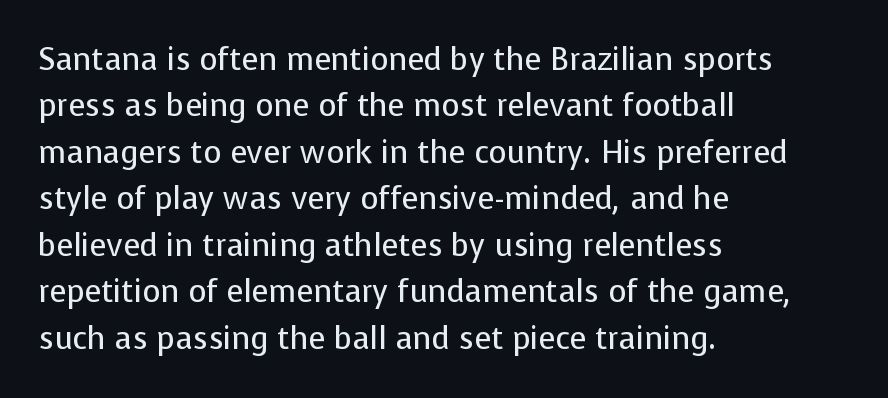
The image shows 31 px regular-weight sans-serif type, upright; set left-aligned, normal line spacing (1.5x), normal letter spacing, not underlined; low stroke contrast and a medium x-height.
